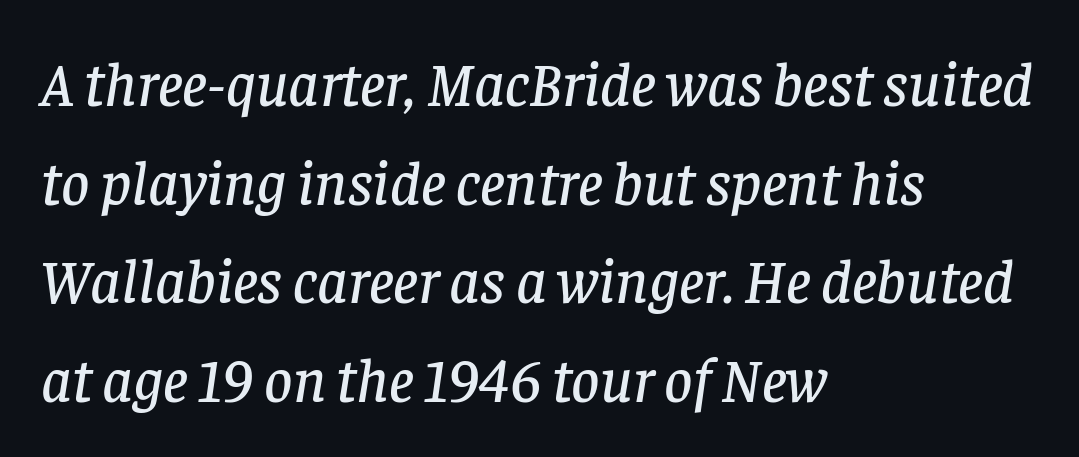
The font's italic variant was chosen for this text. Compared with typical paragraphs, the rows here are spaced about the same. The typeface chosen for these lines features serifs. This sample uses plain, unmodified letter spacing. Underline: absent.
